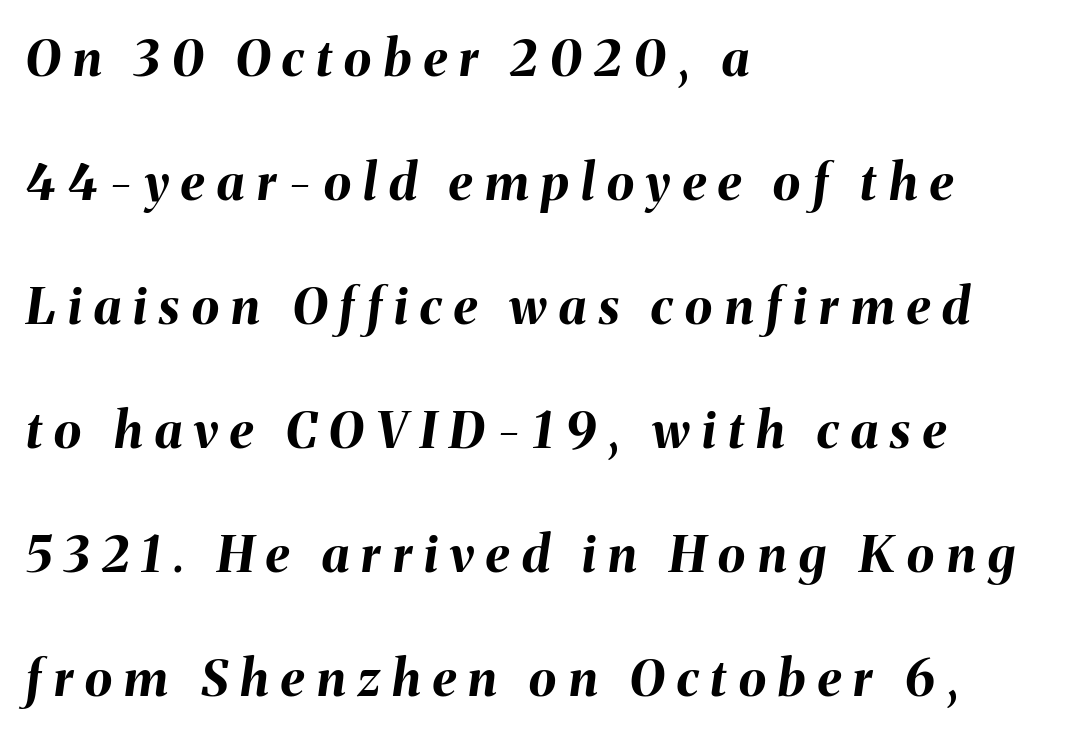
Baseline-to-baseline distance is far greater than the letter height. Descender tails drop into unmarked territory. Heft: maximum for text — a bold. Think of a printed novel: that variable character pitch is what you see here.
